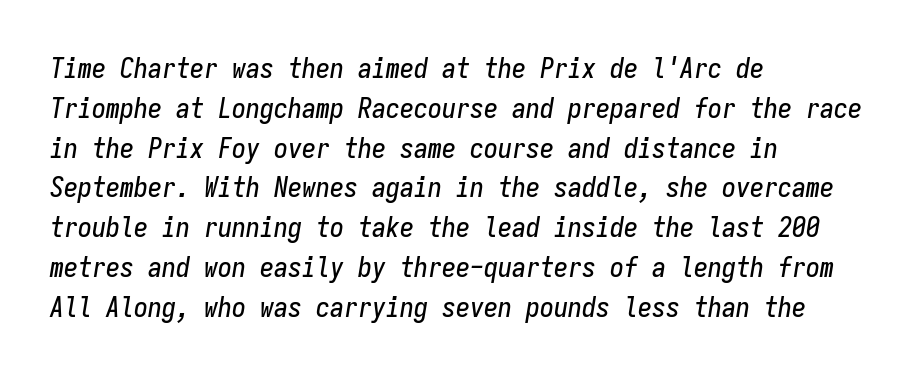
The space between consecutive lines is moderate. This sample has the even, mechanical cadence of fixed-width lettering. Has an underline been added? It has not. Letter spacing: default.
